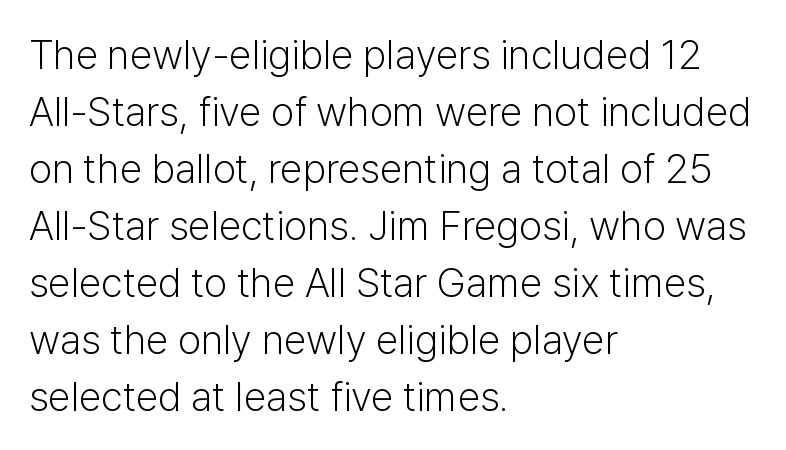
Caption: multi-line text, flush left, ragged right. The rendering shows plain stroke endings on the letterforms — a sans-serif design. Think standard paragraph weight, or any step lighter than that. Regular leading. The rendering keeps characters at their native spacing.
